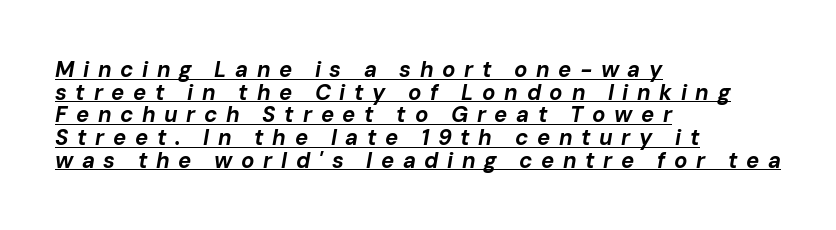
This sample uses expanded letter spacing, leaving extra air between glyphs. Horizontal alignment here is leftward, the default for most running prose. Compared with undecorated copy, this sample adds a rule below the words. The rendering uses a small line-height, squeezing the rows. You can tell it's italic because the verticals aren't actually vertical.
